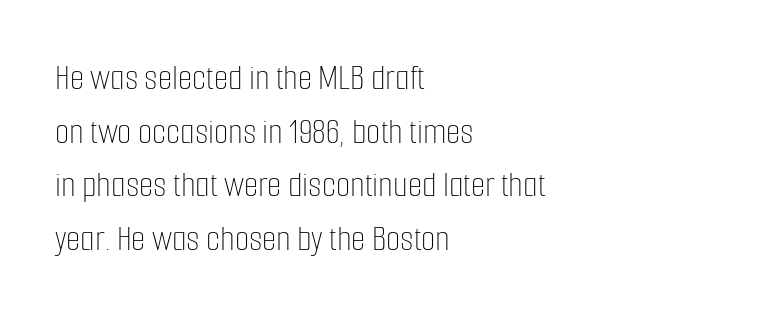
Q: Is the text bold? A: No.
Q: Is the text italic (slanted)? A: No, it is upright.
Q: Is the text underlined? A: No.
Q: How is the paragraph aligned? A: Left-aligned.
Q: Is the spacing between letters normal or unusually wide? A: Normal.
Q: Is the spacing between lines tight, normal or loose? A: Normal.
Q: Width (condensed, normal, or wide)? A: Condensed.
Q: Stroke contrast? A: Low.
Q: x-height? A: Medium.
Q: Monospaced? A: No.
